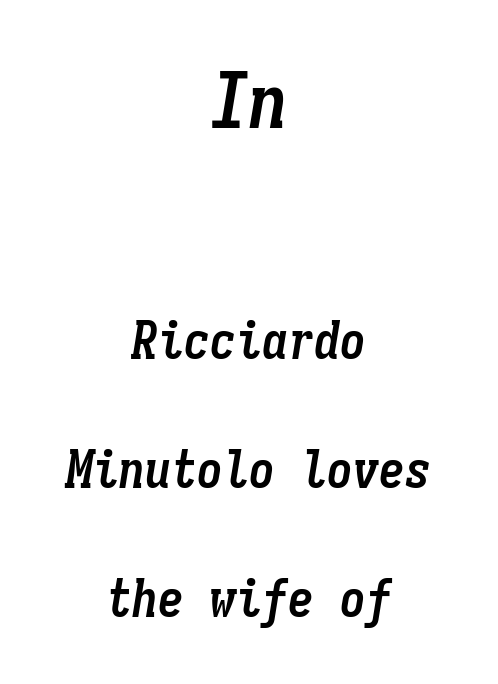
Q: Is the text bold? A: Yes.
Q: Is the text italic (slanted)? A: Yes, it leans right by about 9 degrees.
Q: Is the text underlined? A: No.
Q: How is the paragraph aligned? A: Centered.
Q: Is the spacing between letters normal or unusually wide? A: Normal.
Q: Is the spacing between lines tight, normal or loose? A: Loose.
Q: Which block of text is set in a larger size, the first (top) or the second (bottom)? A: The first (top) one.
Q: Width (condensed, normal, or wide)? A: Condensed.
Q: Stroke contrast? A: Low.
Q: x-height? A: Medium.
Q: Monospaced? A: Yes.
